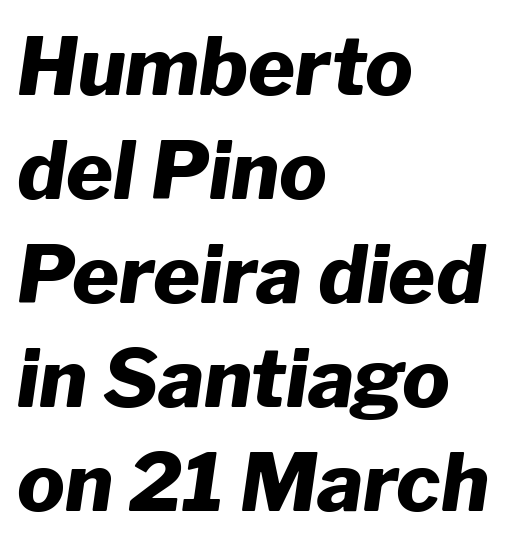
Typesetter's note: full bold, strokes at maximum text heaviness. Quick note: italic. Short note: letters normally spaced. Caption: multi-line text, flush left, ragged right. Each new line begins a customary step beneath the previous one. These lines are rendered in a variable-pitch font.
